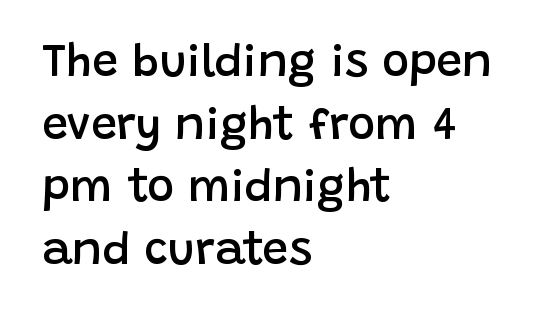
Q: Is the text bold? A: Semi-bold.
Q: Is the text italic (slanted)? A: No, it is upright.
Q: Is the typeface a serif or a sans-serif typeface? A: Sans-serif.
Q: Is the text underlined? A: No.
Q: How is the paragraph aligned? A: Left-aligned.
Q: Is the spacing between letters normal or unusually wide? A: Normal.
Q: Is the spacing between lines tight, normal or loose? A: Normal.
Q: Width (condensed, normal, or wide)? A: Normal.
Q: Stroke contrast? A: Low.
Q: x-height? A: Large.
Q: Monospaced? A: No.
